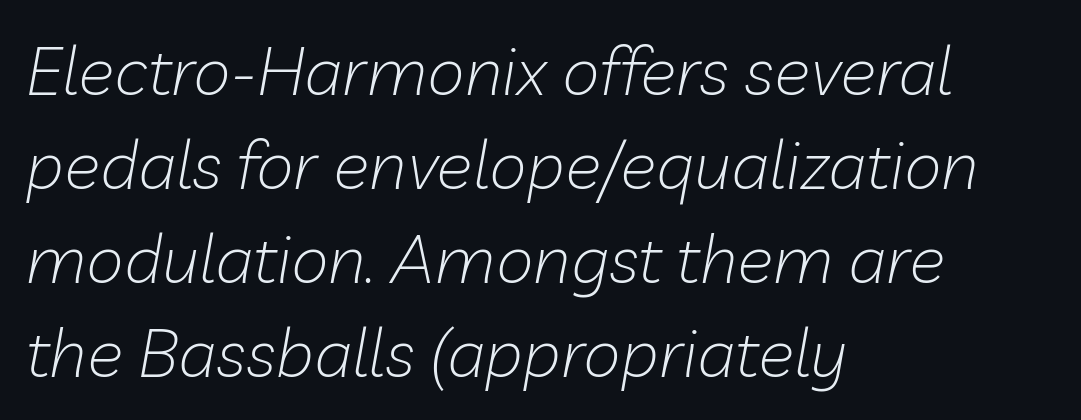
Q: Is the text bold? A: No.
Q: Is the text italic (slanted)? A: Yes, it leans right by about 10 degrees.
Q: Is the text underlined? A: No.
Q: How is the paragraph aligned? A: Left-aligned.
Q: Is the spacing between letters normal or unusually wide? A: Normal.
Q: Is the spacing between lines tight, normal or loose? A: Normal.
Q: Width (condensed, normal, or wide)? A: Normal.
Q: Stroke contrast? A: Low.
Q: x-height? A: Medium.
Q: Monospaced? A: No.
